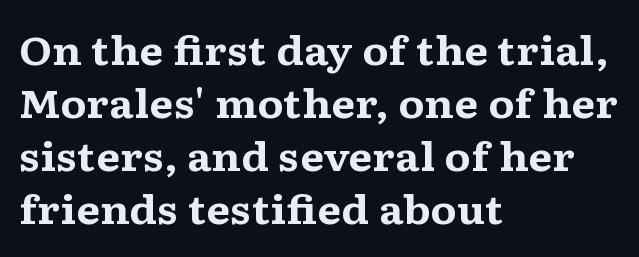
{"serif": "yes", "italic": "no", "bold": "yes", "weight": "bold", "width": "wide", "stroke_contrast": "medium", "x_height": "medium", "monospaced": "no", "underline": "no", "align": "left", "line_spacing": "normal", "line_spacing_ratio": 1.36, "letter_spacing": "normal", "letter_spacing_em": 0.0, "glyph_px": 39}
